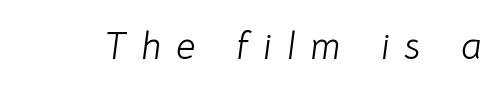
The image shows 38 px light type, italic (leaning right); set unusually wide letter spacing (+0.4 em), not underlined; low stroke contrast and a medium x-height.
